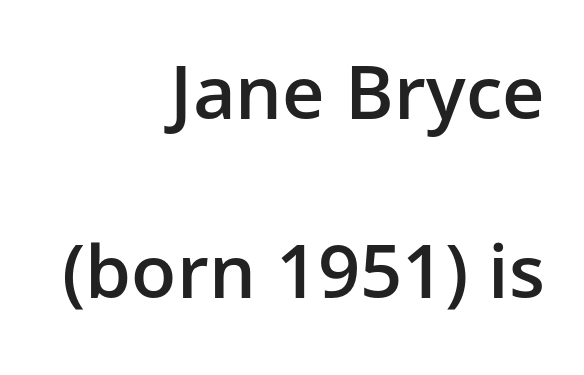
Varying glyph widths throughout — classic text-font behaviour. The type family on display is of the sans-serif kind. Reading down the column, the eye jumps a long way to each next line. Descenders are the only things crossing below the line. If you drew a line through each stem, it would be perfectly vertical. The tracking reads as untouched default to a designer's eye.
